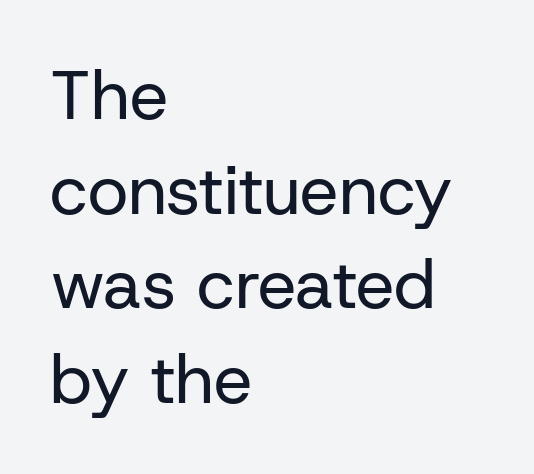
Q: Is the text bold? A: No.
Q: Is the text italic (slanted)? A: No, it is upright.
Q: Is the typeface a serif or a sans-serif typeface? A: Sans-serif.
Q: Is the text underlined? A: No.
Q: How is the paragraph aligned? A: Left-aligned.
Q: Is the spacing between letters normal or unusually wide? A: Normal.
Q: Is the spacing between lines tight, normal or loose? A: Normal.
Q: Width (condensed, normal, or wide)? A: Normal.
Q: Stroke contrast? A: Low.
Q: x-height? A: Medium.
Q: Monospaced? A: No.
